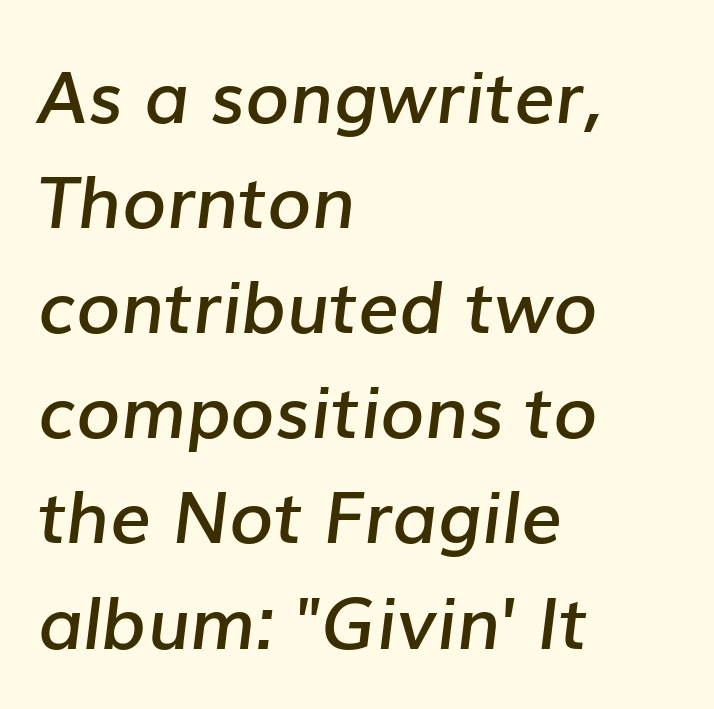
{"italic": "yes", "lean": "right", "slant_degrees": 7, "bold": "semi", "weight": "semibold", "width": "normal", "stroke_contrast": "low", "x_height": "medium", "monospaced": "no", "underline": "no", "align": "left", "line_spacing": "normal", "line_spacing_ratio": 1.46, "letter_spacing": "normal", "letter_spacing_em": 0.0, "glyph_px": 72}
